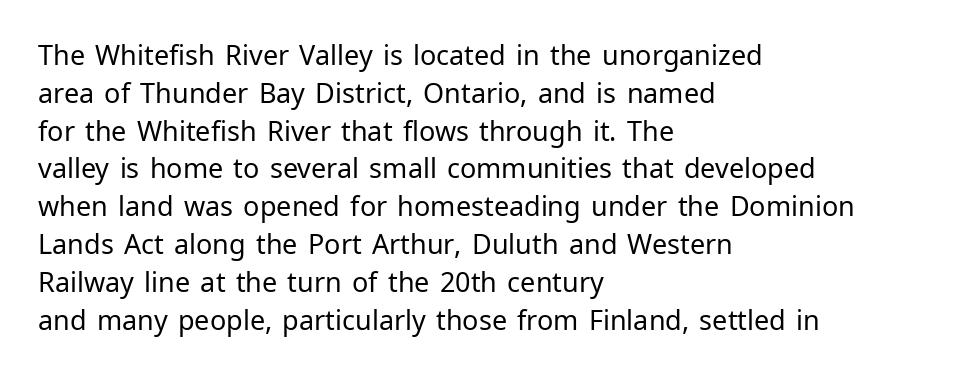
Short note: letters normally spaced. These lines are set flush left with a ragged right edge. The passage shown is not bold in any degree. Rows of type keep a routine distance in the vertical direction. This is the regular roman posture of the typeface.
